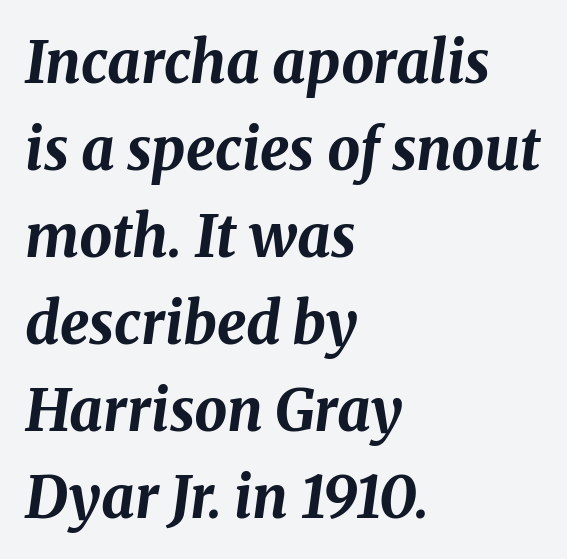
You could call the tracking neutral — neither tight nor loose. A full-strength bold gives these letters their thick strokes. Just letters on the line, the space beneath them empty. A classic flush-left, rag-right setting is used for this passage. The designer left line spacing at the default.
